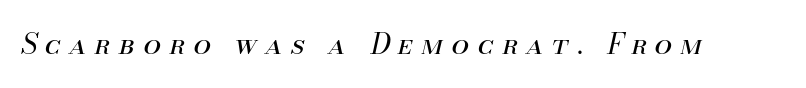
{"italic": "yes", "lean": "right", "slant_degrees": 13, "bold": "no", "weight": "regular", "width": "normal", "stroke_contrast": "medium", "x_height": "small", "monospaced": "no", "underline": "no", "letter_spacing": "wide", "letter_spacing_em": 0.31, "glyph_px": 28}
